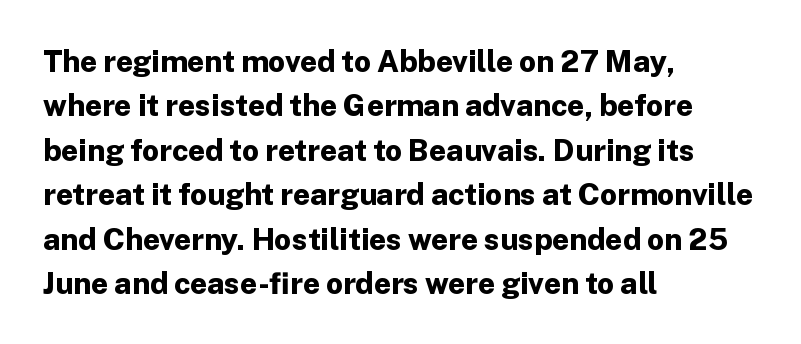
Look at the bottom of the vertical strokes: they stop flat, with no serifs. Honestly, the row spacing looks completely unremarkable. These lines were composed using upright roman letters. Do the characters align in a grid? No, the font is proportional. Does the weight exceed regular? Yes, all the way to bold. The lines in this sample share a left origin and differ only in where they stop.
